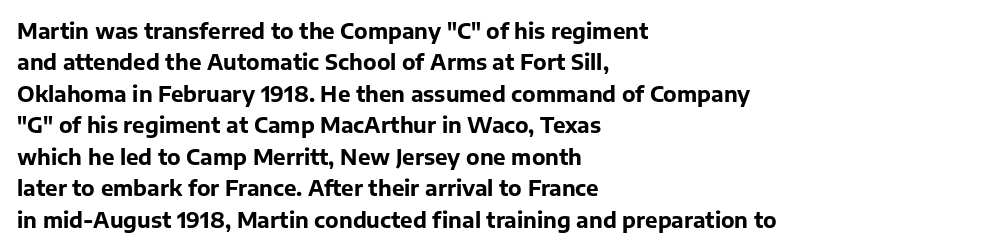
Set as a true bold cut, around the 700 mark. You can tell it's not italic because the verticals are truly vertical. Horizontally, the lines are justified to the leading edge only. Evenly set lines give the paragraph a standard silhouette. Just letters on the line, the space beneath them empty. Compared with typical body copy, the letter spacing here is the same.
